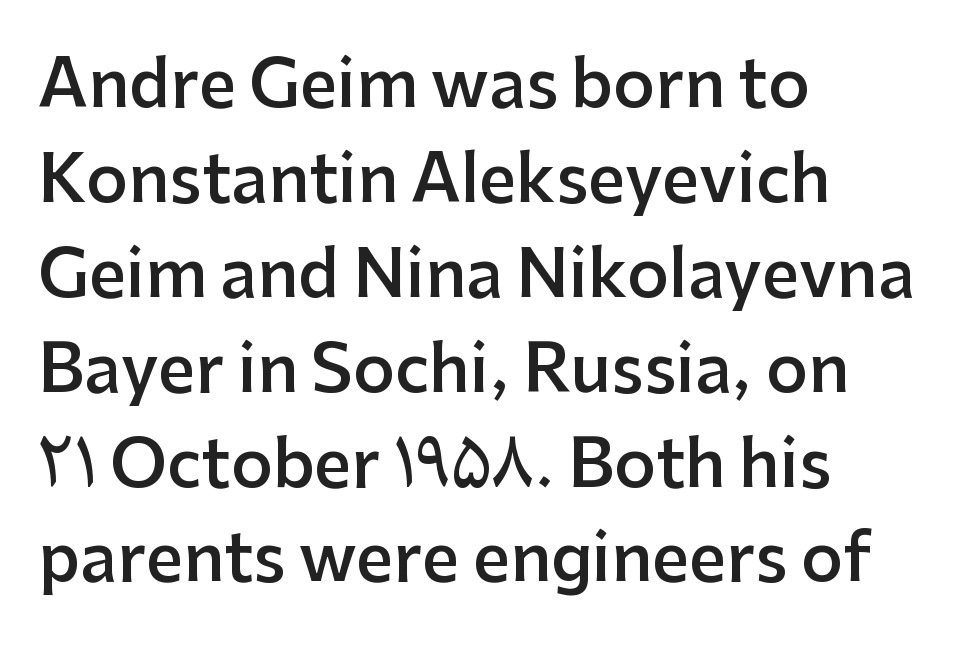
{"serif": "no", "italic": "no", "bold": "semi", "weight": "semibold", "width": "normal", "stroke_contrast": "low", "x_height": "medium", "monospaced": "no", "underline": "no", "align": "left", "line_spacing": "normal", "line_spacing_ratio": 1.46, "letter_spacing": "normal", "letter_spacing_em": 0.0, "glyph_px": 65}
